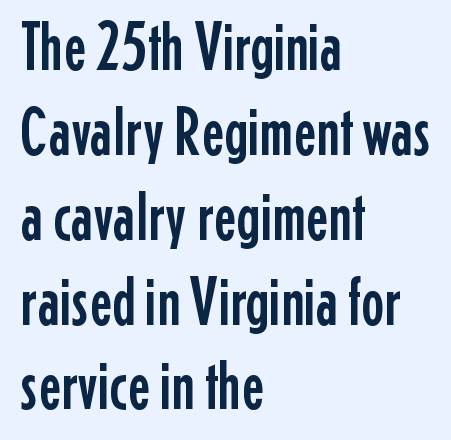
In CSS terms this would be text-align: left. Is this a sans? Yes — the strokes have no serifs. Is there any slant? The stems are plumb. Character widths vary here, with narrow letters taking less room than wide ones. The gaps between neighbouring characters are ordinary and unremarkable.
